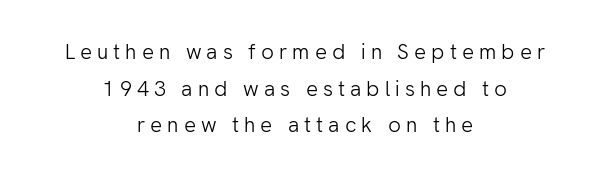
Q: Is the text bold? A: No.
Q: Is the text italic (slanted)? A: No, it is upright.
Q: Is the text underlined? A: No.
Q: How is the paragraph aligned? A: Centered.
Q: Is the spacing between letters normal or unusually wide? A: Unusually wide.
